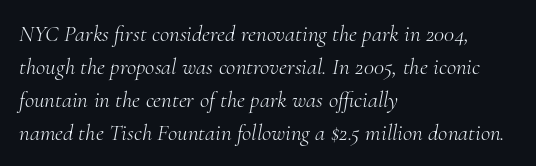
Plain, unruled lines of type. Vertically, the passage feels balanced, rows spaced as you'd expect. Nobody touched the tracking dial on this one. The paragraph has a hard left edge and a soft right edge. The cut favours lightness, reaching ordinary text weight at its darkest. The letters are slanted; this is an italic face.
